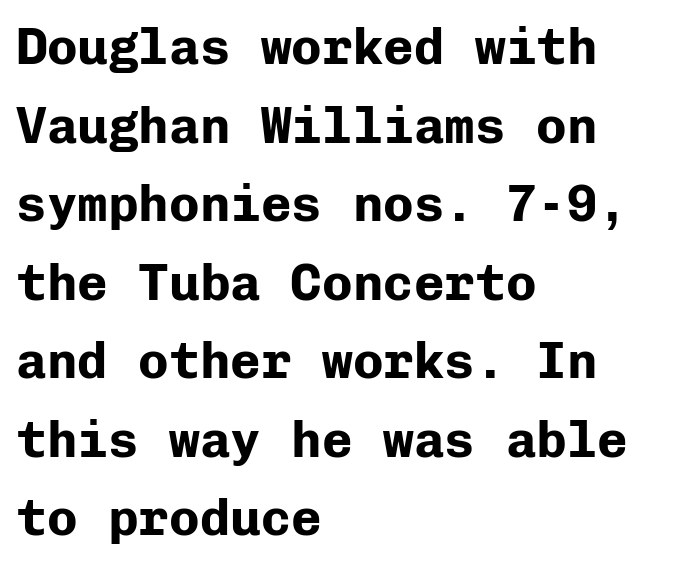
Q: Is the text bold? A: Yes.
Q: Is the text italic (slanted)? A: No, it is upright.
Q: Is the typeface a serif or a sans-serif typeface? A: Sans-serif.
Q: Is the text underlined? A: No.
Q: How is the paragraph aligned? A: Left-aligned.
Q: Is the spacing between letters normal or unusually wide? A: Normal.
Q: Is the spacing between lines tight, normal or loose? A: Normal.
Q: Width (condensed, normal, or wide)? A: Normal.
Q: Stroke contrast? A: Low.
Q: x-height? A: Medium.
Q: Monospaced? A: Yes.
